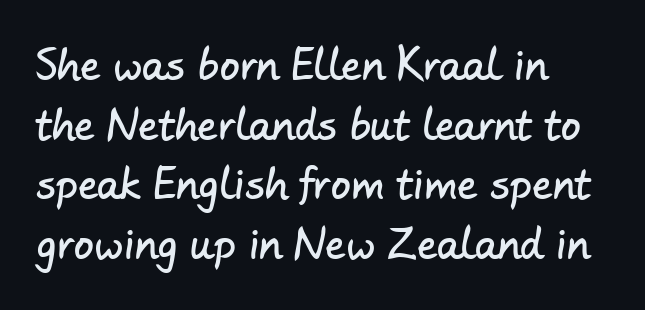
Q: Is the typeface a serif or a sans-serif typeface? A: Sans-serif.
Q: Is the text underlined? A: No.
Q: How is the paragraph aligned? A: Left-aligned.
Q: Is the spacing between letters normal or unusually wide? A: Normal.
Q: Is the spacing between lines tight, normal or loose? A: Normal.
Q: Width (condensed, normal, or wide)? A: Normal.
Q: Stroke contrast? A: Low.
Q: x-height? A: Small.
Q: Monospaced? A: No.
